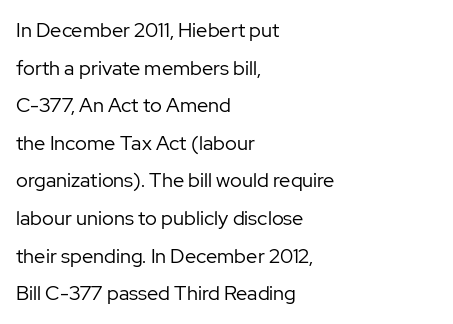
{"italic": "no", "bold": "no", "underline": "no", "align": "left", "line_spacing_ratio": 1.88, "letter_spacing": "normal", "letter_spacing_em": 0.0, "glyph_px": 20}
